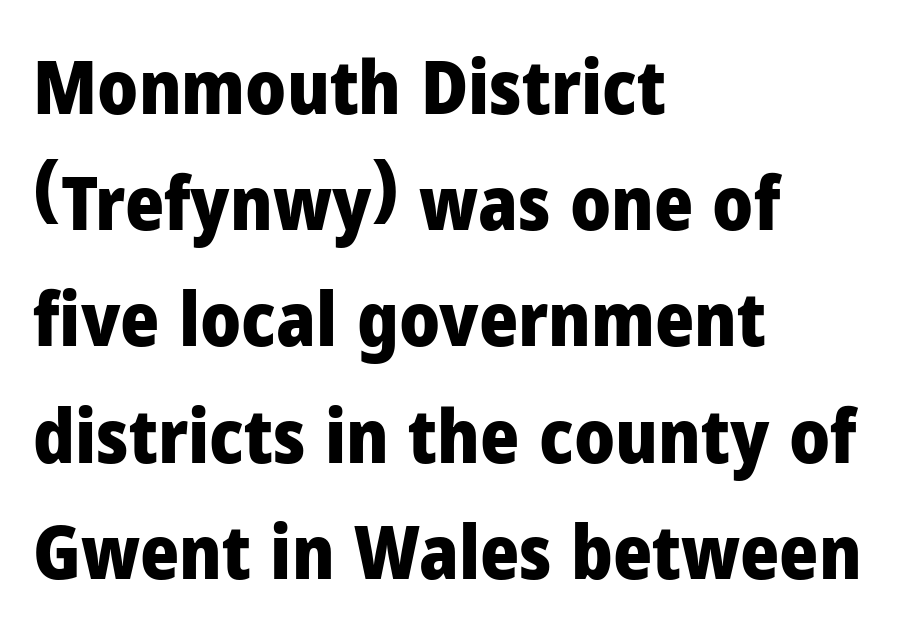
What's the leading like? Ordinary, nothing unusual. The rendering uses natural spacing where letterforms have individual widths. Each row of text sits above clean, open space. This sample is left-justified, so line endings fall wherever the words run out. In terms of weight, the rendering is a true, heavy bold.
